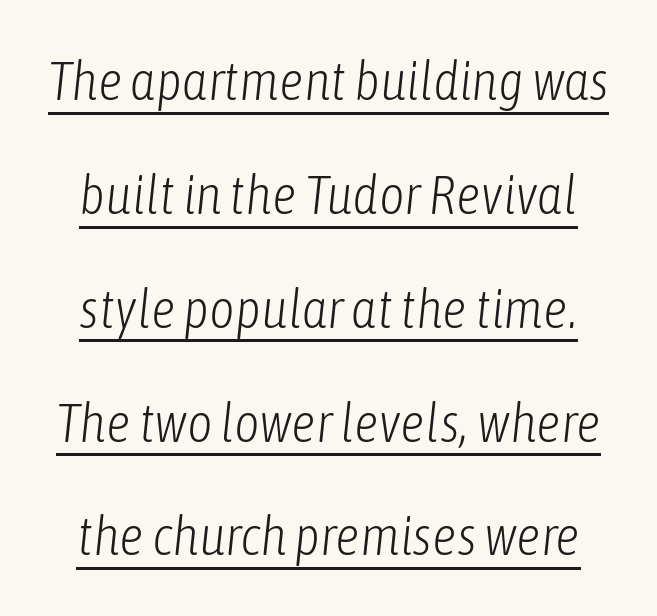
This rendering leaves character spacing at its baseline value. No extra ink here — the face is not bold. The vertical gap from one line to the next is large. Style check: oblique.
